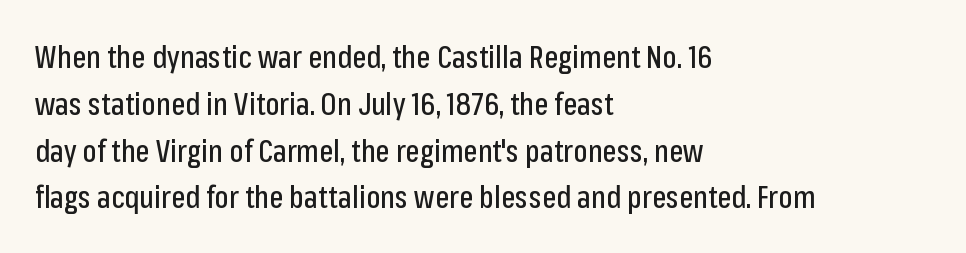
{"serif": "no", "italic": "no", "width": "condensed", "stroke_contrast": "low", "x_height": "medium", "monospaced": "no", "underline": "no", "align": "left", "line_spacing": "normal", "line_spacing_ratio": 1.56, "letter_spacing": "normal", "letter_spacing_em": 0.0, "glyph_px": 30}
